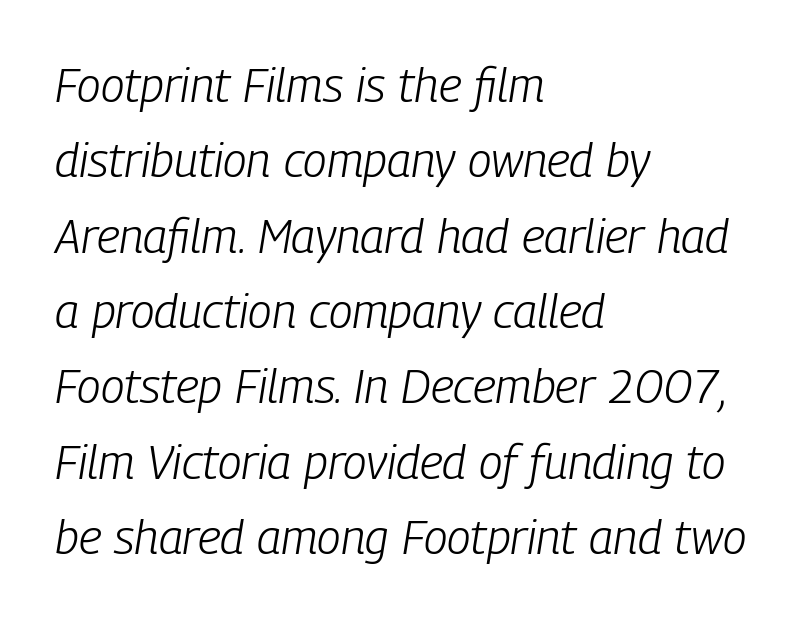
{"italic": "yes", "lean": "right", "slant_degrees": 9, "bold": "no", "weight": "light", "width": "condensed", "stroke_contrast": "low", "x_height": "medium", "monospaced": "no", "underline": "no", "align": "left", "line_spacing": "normal", "line_spacing_ratio": 1.57, "letter_spacing": "normal", "letter_spacing_em": 0.0, "glyph_px": 48}
